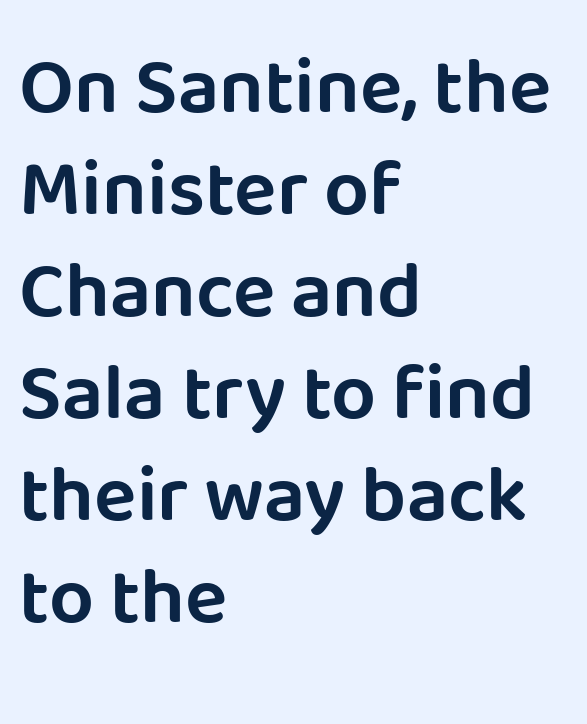
Q: Is the text italic (slanted)? A: No, it is upright.
Q: Is the typeface a serif or a sans-serif typeface? A: Sans-serif.
Q: Is the text underlined? A: No.
Q: How is the paragraph aligned? A: Left-aligned.
Q: Is the spacing between letters normal or unusually wide? A: Normal.
Q: Is the spacing between lines tight, normal or loose? A: Normal.
Q: Width (condensed, normal, or wide)? A: Normal.
Q: Stroke contrast? A: Low.
Q: x-height? A: Large.
Q: Monospaced? A: No.
